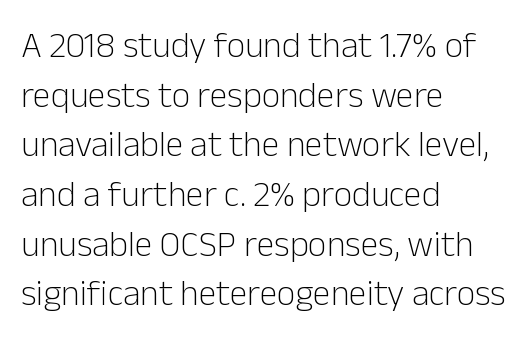
{"serif": "no", "italic": "no", "bold": "no", "weight": "light", "width": "normal", "stroke_contrast": "low", "x_height": "medium", "monospaced": "no", "underline": "no", "align": "left", "line_spacing": "normal", "line_spacing_ratio": 1.38, "letter_spacing": "normal", "letter_spacing_em": 0.0, "glyph_px": 36}
